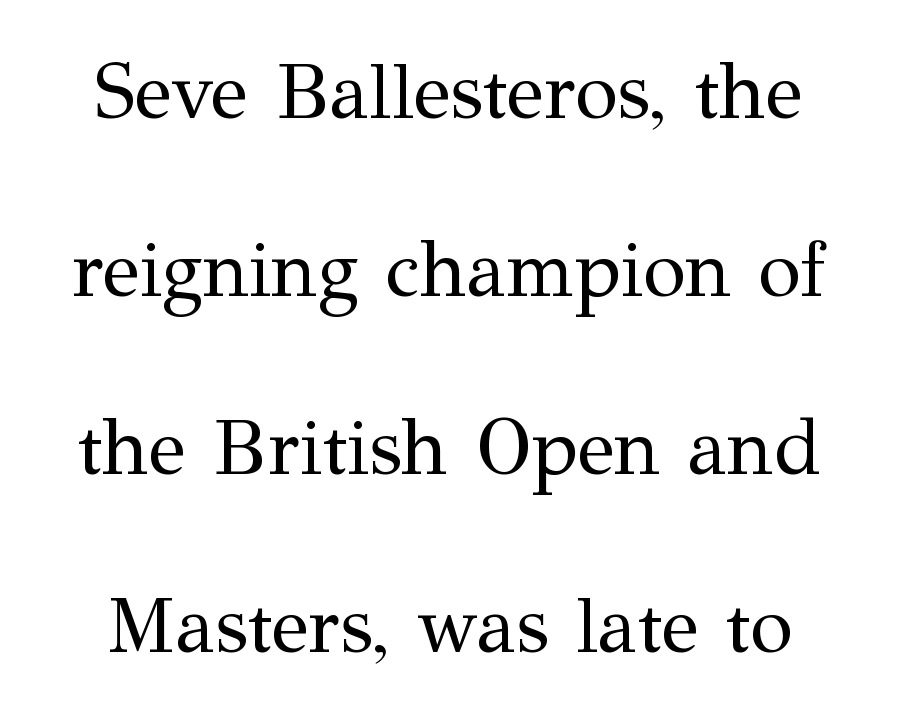
{"serif": "yes", "italic": "no", "bold": "no", "weight": "regular", "width": "normal", "stroke_contrast": "medium", "x_height": "medium", "monospaced": "no", "underline": "no", "line_spacing": "loose", "line_spacing_ratio": 2.28, "letter_spacing": "normal", "letter_spacing_em": 0.0, "glyph_px": 78}
